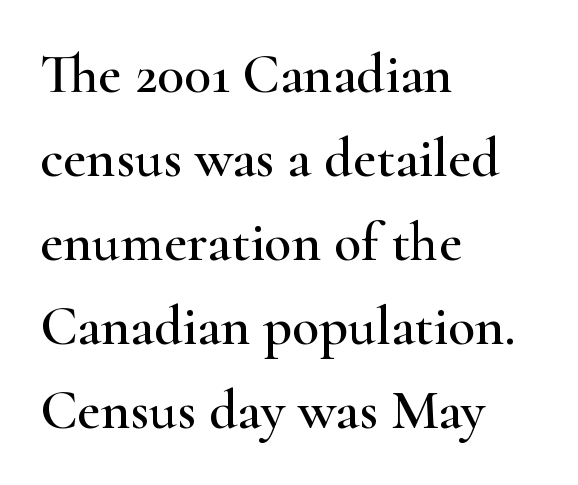
Q: Is the text italic (slanted)? A: No, it is upright.
Q: Is the typeface a serif or a sans-serif typeface? A: Serif.
Q: Is the text underlined? A: No.
Q: How is the paragraph aligned? A: Left-aligned.
Q: Is the spacing between letters normal or unusually wide? A: Normal.
Q: Is the spacing between lines tight, normal or loose? A: Normal.
Q: Width (condensed, normal, or wide)? A: Wide.
Q: Stroke contrast? A: High.
Q: x-height? A: Small.
Q: Monospaced? A: No.
